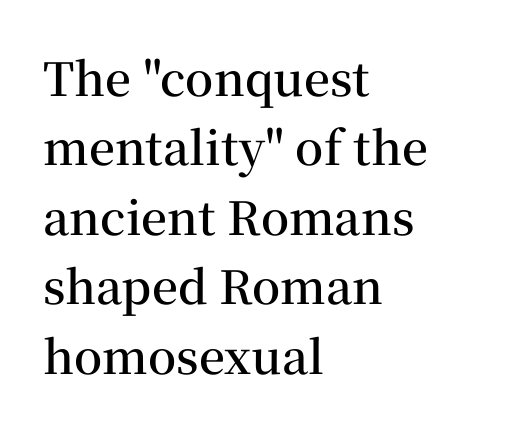
Vertically, the passage feels balanced, rows spaced as you'd expect. The typography opts for an upright posture over an oblique one. The rendering uses natural spacing where letterforms have individual widths. The strip under each line holds only bare page. Typeset ragged right — the left edge is the straight one. The font family rendered here belongs to the serif group.
